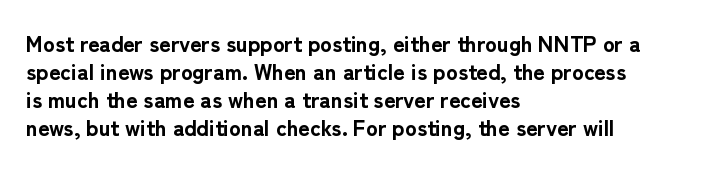
The passage is arranged the way most books set body copy — flush left. No word sits above an underline. Nobody touched the tracking dial on this one. Stroke thickness is high; the sample reads as a true bold.
